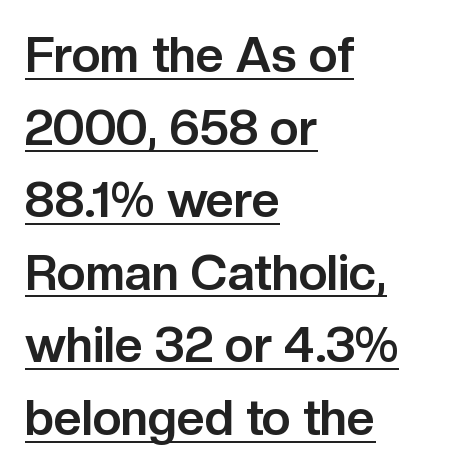
The image shows 49 px bold sans-serif type, upright; set left-aligned, normal line spacing (1.48x), normal letter spacing, underlined; low stroke contrast and a medium x-height.
